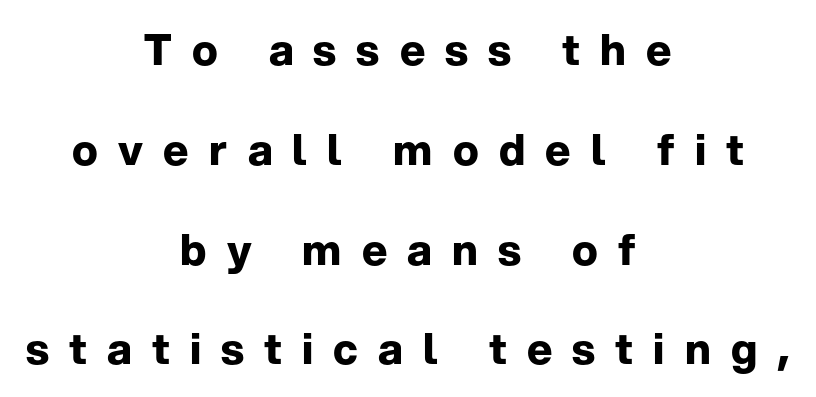
The image shows 43 px bold sans-serif type, upright; set centered, loose line spacing (2.32x), unusually wide letter spacing (+0.47 em), not underlined; low stroke contrast and a medium x-height.
